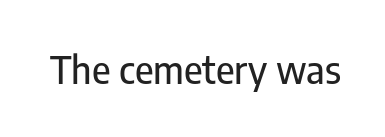
The image shows 38 px condensed sans-serif type, upright; set normal letter spacing, not underlined; low stroke contrast and a medium x-height.
